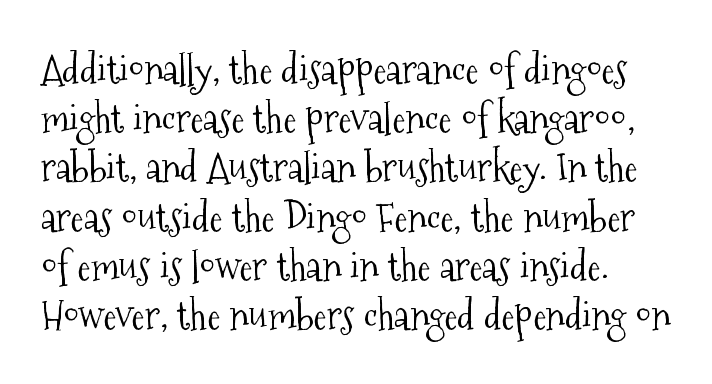
Each word holds together tightly as a unit, with standard inter-letter gaps. The space beneath each line is pristine and unruled. The type family on display is of the serif kind. The passage shown is typed in a proportional face where columns would drift. Weight: in the light-to-regular range. Every stem runs plumb, perpendicular to the baseline.
